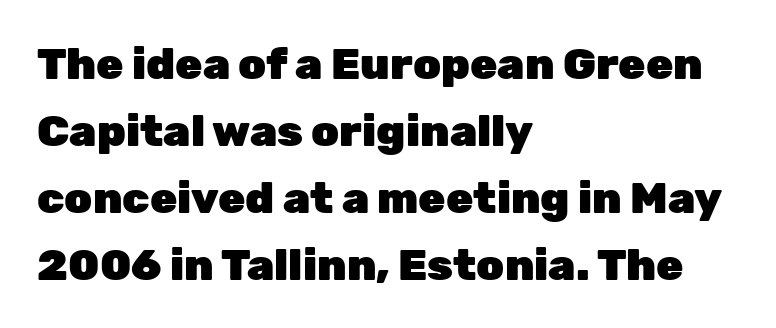
Q: Is the text bold? A: Yes.
Q: Is the text italic (slanted)? A: No, it is upright.
Q: Is the typeface a serif or a sans-serif typeface? A: Sans-serif.
Q: Is the text underlined? A: No.
Q: How is the paragraph aligned? A: Left-aligned.
Q: Is the spacing between letters normal or unusually wide? A: Normal.
Q: Is the spacing between lines tight, normal or loose? A: Normal.
Q: Width (condensed, normal, or wide)? A: Normal.
Q: Stroke contrast? A: Low.
Q: x-height? A: Medium.
Q: Monospaced? A: No.
